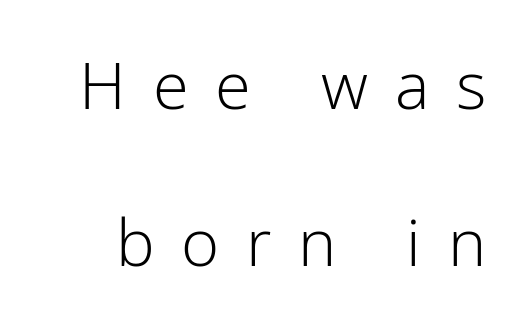
Q: Is the text bold? A: No.
Q: Is the text italic (slanted)? A: No, it is upright.
Q: Is the typeface a serif or a sans-serif typeface? A: Sans-serif.
Q: Is the text underlined? A: No.
Q: Is the spacing between letters normal or unusually wide? A: Unusually wide.
Q: Is the spacing between lines tight, normal or loose? A: Loose.
Q: Width (condensed, normal, or wide)? A: Normal.
Q: Stroke contrast? A: Low.
Q: x-height? A: Medium.
Q: Monospaced? A: No.
